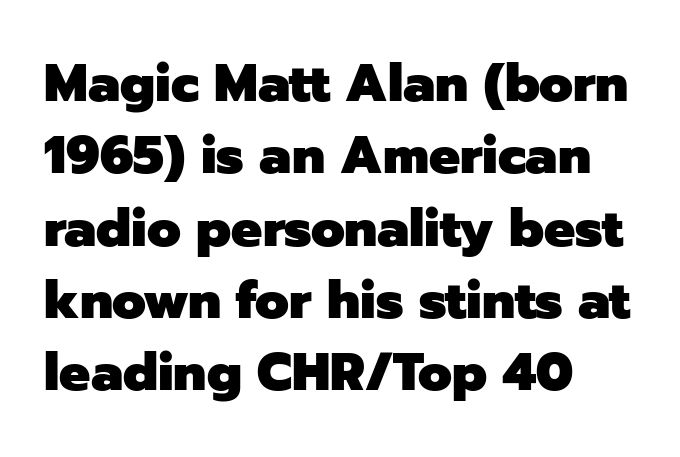
The image shows 52 px heavy sans-serif type, upright; set left-aligned, normal line spacing (1.39x), normal letter spacing, not underlined; low stroke contrast and a medium x-height.
